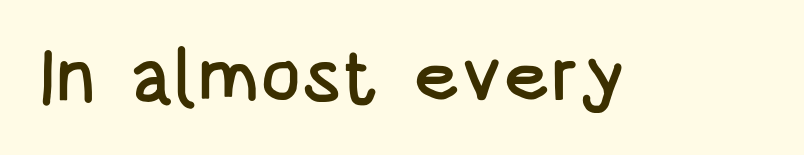
Q: Is the text italic (slanted)? A: No, it is upright.
Q: Is the typeface a serif or a sans-serif typeface? A: Sans-serif.
Q: Is the text underlined? A: No.
Q: Is the spacing between letters normal or unusually wide? A: Normal.
Q: Width (condensed, normal, or wide)? A: Condensed.
Q: Stroke contrast? A: Low.
Q: x-height? A: Large.
Q: Monospaced? A: No.
